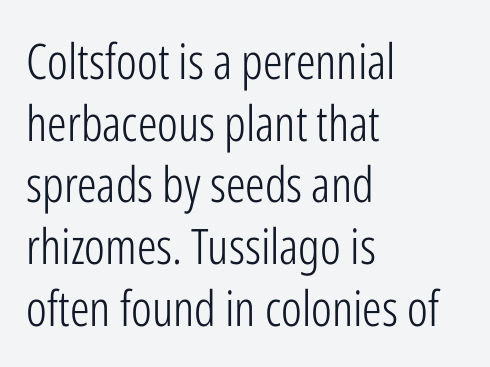
The image shows 49 px light, condensed sans-serif type, upright; set left-aligned, normal line spacing (1.26x), normal letter spacing, not underlined; low stroke contrast and a medium x-height.
